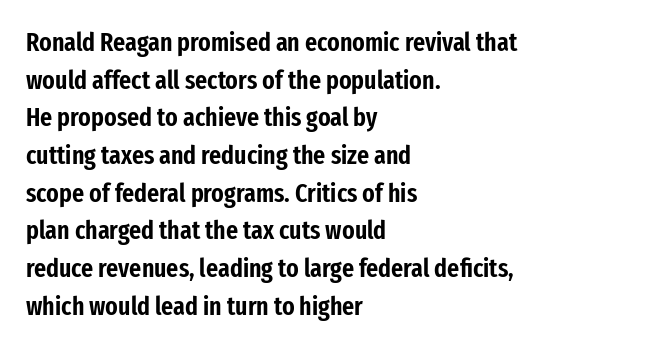
Which margin do the lines hug? The left one — the right edge is uneven. This sample uses plain, unmodified letter spacing. Glance below the letters and you will spot only blank space. Baseline-to-baseline distance is the conventional proportion of letter height.
